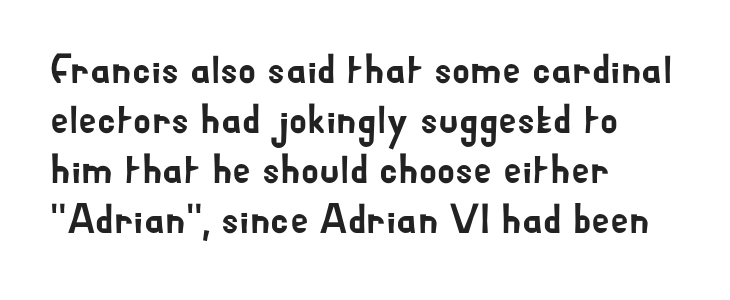
The type sits square on the baseline with zero lean. Type style note: lacks serifs. The letterforms sit shoulder to shoulder at normal distance. You could not count columns in this text — the font is proportionally spaced. The baseline area is clear. Each line starts at the same left margin while the right side varies.
